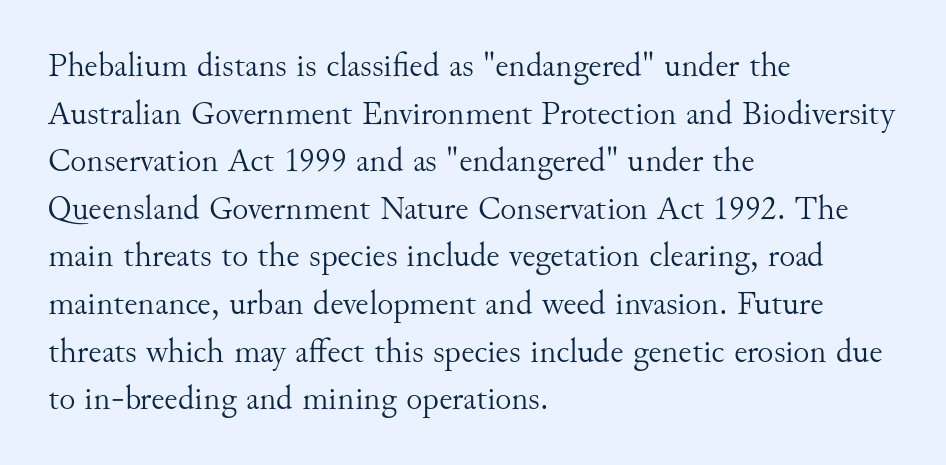
Honestly, the row spacing looks completely unremarkable. Is this a heavy cut? Hardly; it is regular or lighter. These lines are rendered in a variable-pitch font. Letters rest on an invisible, unmarked baseline.
